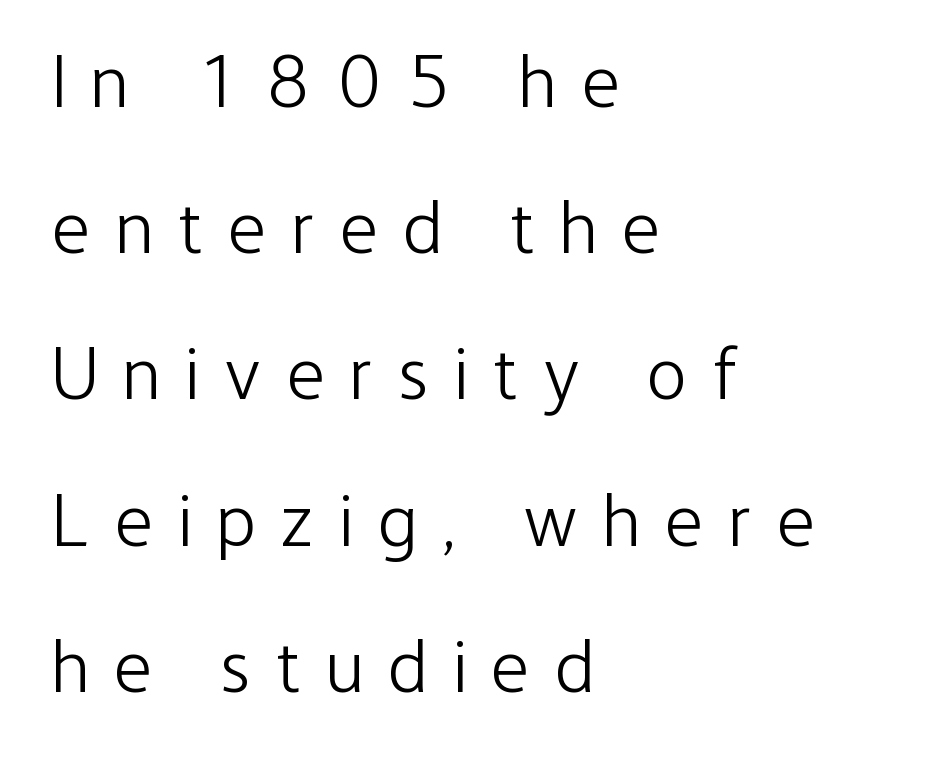
Q: Is the text bold? A: No.
Q: Is the text italic (slanted)? A: No, it is upright.
Q: Is the typeface a serif or a sans-serif typeface? A: Sans-serif.
Q: Is the text underlined? A: No.
Q: How is the paragraph aligned? A: Left-aligned.
Q: Is the spacing between letters normal or unusually wide? A: Unusually wide.
Q: Is the spacing between lines tight, normal or loose? A: Loose.
Q: Width (condensed, normal, or wide)? A: Condensed.
Q: Stroke contrast? A: Low.
Q: x-height? A: Medium.
Q: Monospaced? A: No.
